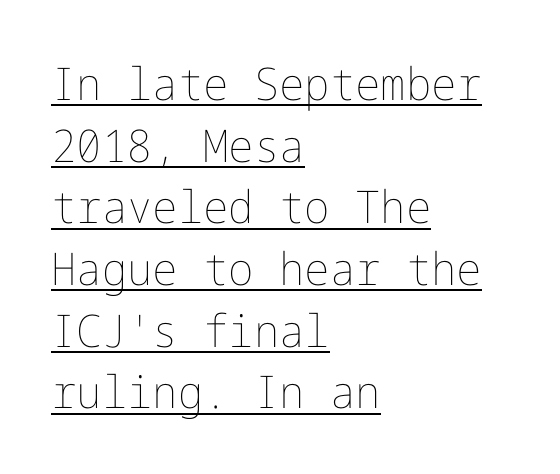
{"italic": "no", "bold": "no", "weight": "thin", "width": "normal", "stroke_contrast": "low", "x_height": "medium", "underline": "yes", "align": "left", "line_spacing": "normal", "line_spacing_ratio": 1.37, "letter_spacing": "normal", "letter_spacing_em": 0.0, "glyph_px": 45}
